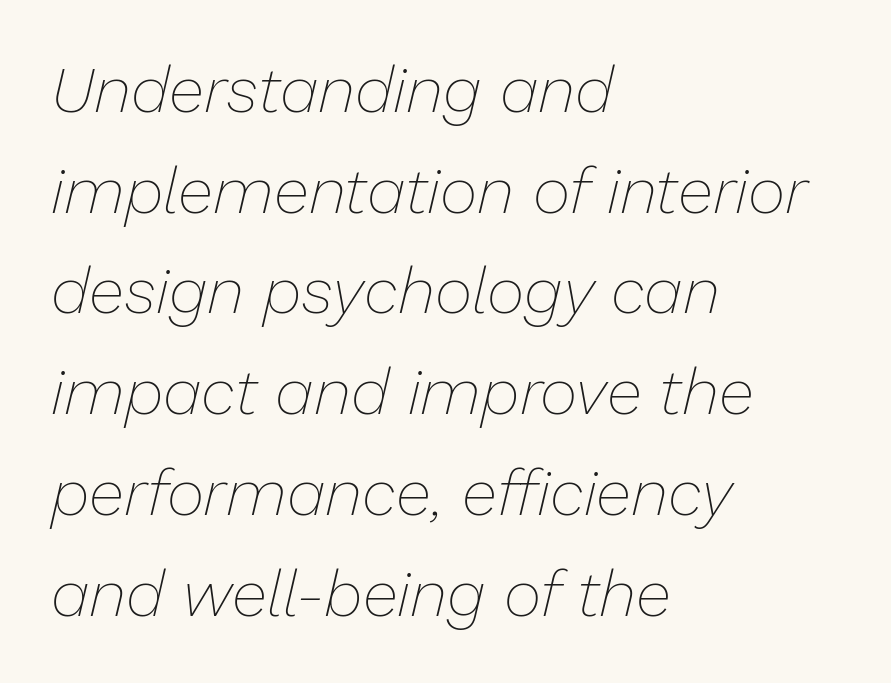
The designer left line spacing at the default. Does the lettering tilt? It does — this is italic. Think of a printed novel: that variable character pitch is what you see here. Visually the block forms a straight wall on the left and a jagged coastline on the right.
